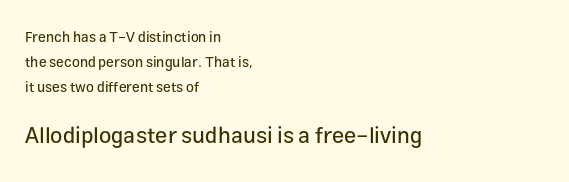
{"italic": "no", "underline": "no", "align": "left", "line_spacing_ratio": 1.78, "letter_spacing": "normal", "letter_spacing_em": 0.0, "larger_block": "second", "size_ratio": 1.57, "glyph_px": 22}
